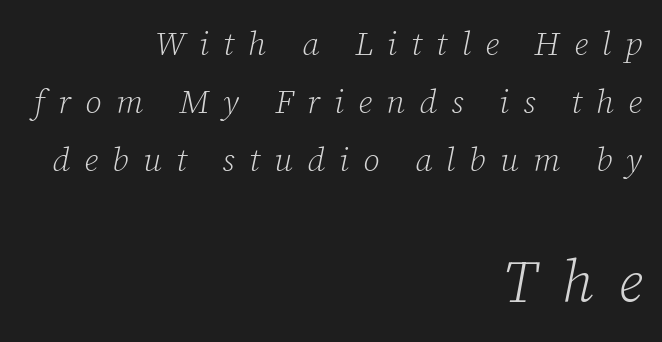
This sample has the flowing, uneven cadence of proportional lettering. The passage shown begins with its smaller block and ends with its larger one. Examine the stroke ends and you'll spot serifs. Lines of text with bare space underneath. Stems here are at most as thick as an everyday book face. Layout note: lines flush right.
